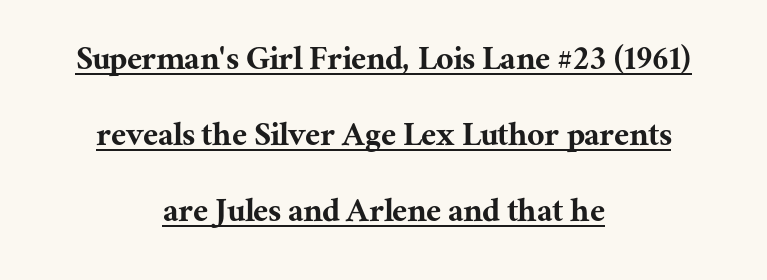
The image shows 38 px serif type, upright; set centered, loose line spacing (2.0x), normal letter spacing, underlined; medium stroke contrast and a medium x-height.
